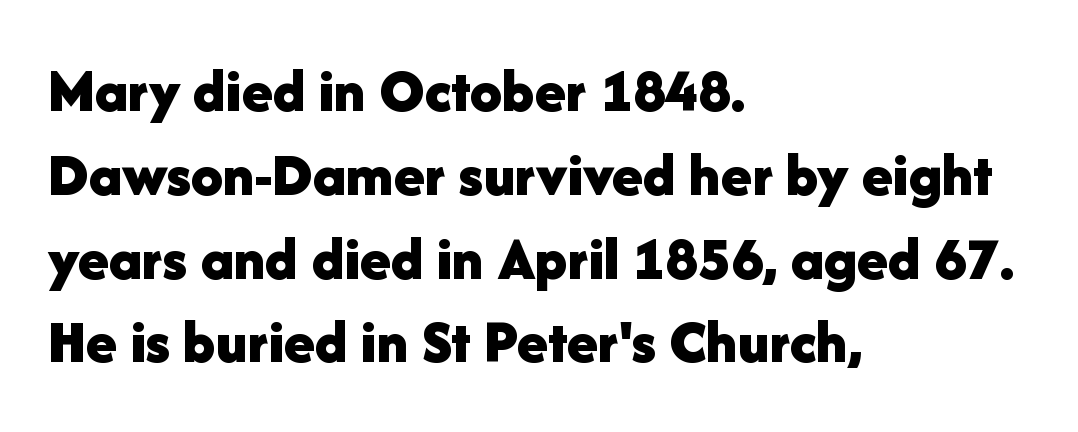
The horizontal fit of the characters is conventional and even. The letters carry no serifs — their stems end cleanly without finishing strokes. Bare-footed words on every line. A typesetter would call this proportional, since set widths differ per character.
